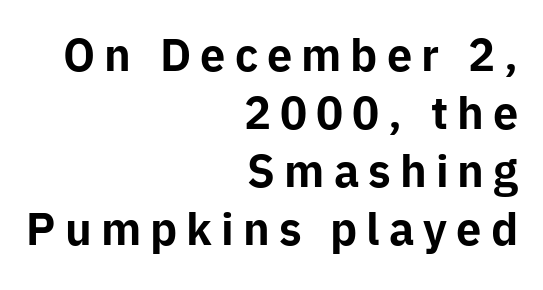
The zone under the glyphs is completely vacant. In terms of leading, this rendering sits right in the middle. The setting favours the right margin, as signatures and pull-quotes sometimes do. A typesetter would call this proportional, since set widths differ per character. Upright lettering throughout. You can tell from the bare stems that sans-serif type was used.
